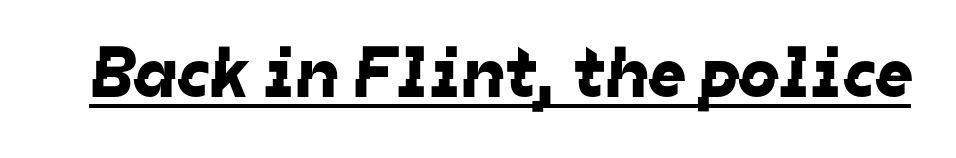
Q: Is the typeface a serif or a sans-serif typeface? A: Sans-serif.
Q: Is the text underlined? A: Yes.
Q: Is the spacing between letters normal or unusually wide? A: Normal.
Q: Width (condensed, normal, or wide)? A: Normal.
Q: Stroke contrast? A: Low.
Q: x-height? A: Medium.
Q: Monospaced? A: No.
